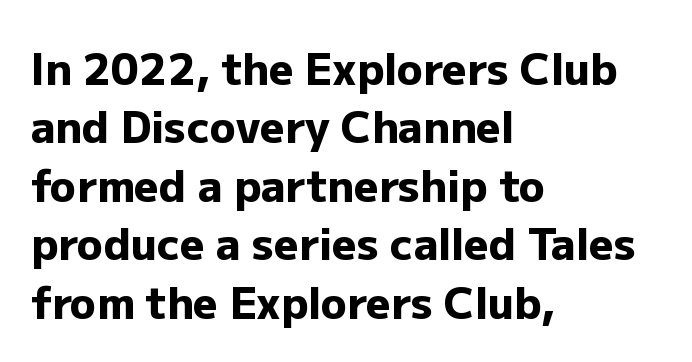
The image shows 43 px heavy sans-serif type, upright; set left-aligned, normal line spacing (1.36x), normal letter spacing, not underlined; low stroke contrast and a medium x-height.
